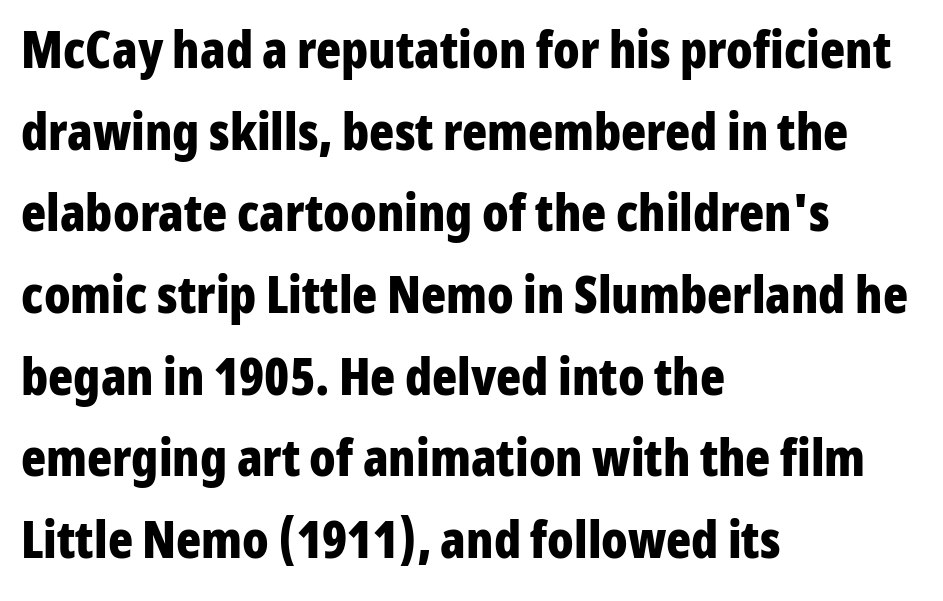
The strokes are fattened all the way to bold. Character widths vary here, with narrow letters taking less room than wide ones. Vertical spacing — default. If you drew a line through each stem, it would be perfectly vertical.
